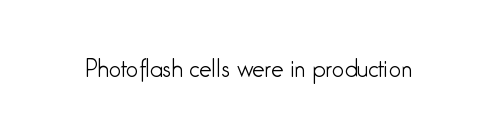
The image shows 22 px text type, upright; set normal letter spacing, not underlined.
